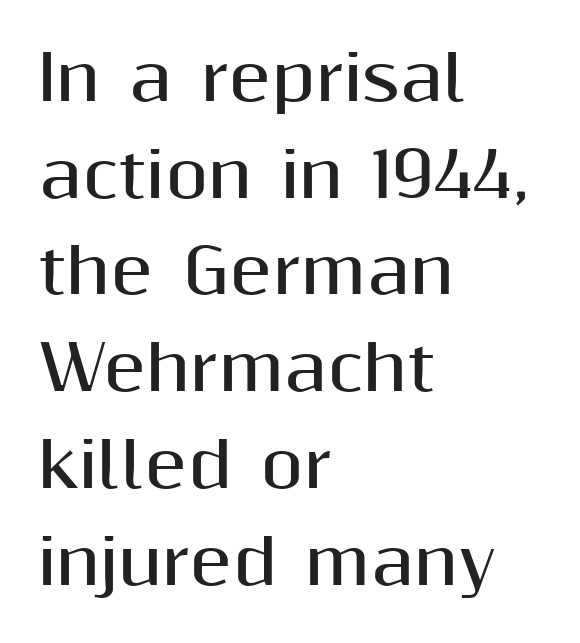
The image shows 62 px bold sans-serif type, upright; set left-aligned, normal line spacing (1.56x), normal letter spacing, not underlined; medium stroke contrast and a medium x-height.
